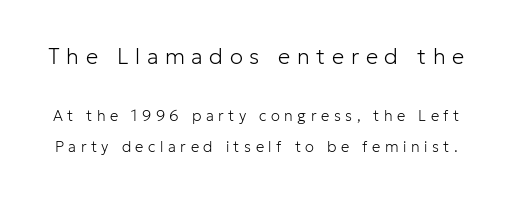
Character size in the leading block exceeds that of the trailing block. How are the letters spaced? Widely, with obvious added tracking. A quiet, ordinary-to-light weight characterises the typeface. The space between consecutive lines is lavish.
